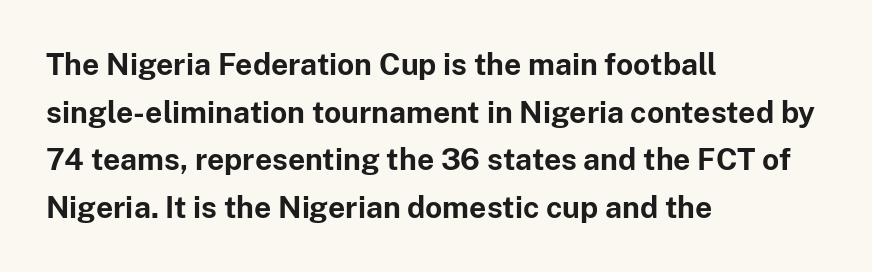
The image shows 30 px bold sans-serif type, upright; set left-aligned, normal line spacing (1.59x), normal letter spacing, not underlined; low stroke contrast and a medium x-height.
